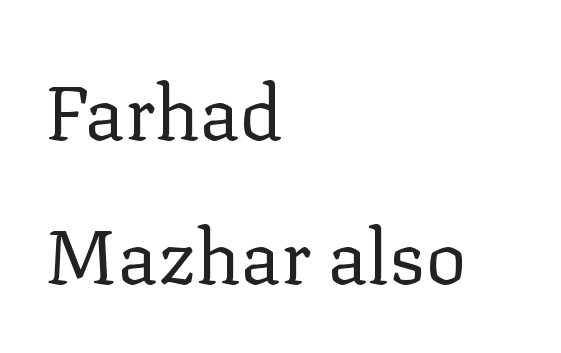
The letters sit at their default tracking, neither squeezed nor spread. Quick note: not italic, upright. The characters are drawn with everyday or finer stroke widths. Looks like regular typesetting: each glyph gets only the width it needs. The glyphs in this specimen are seriffed.
